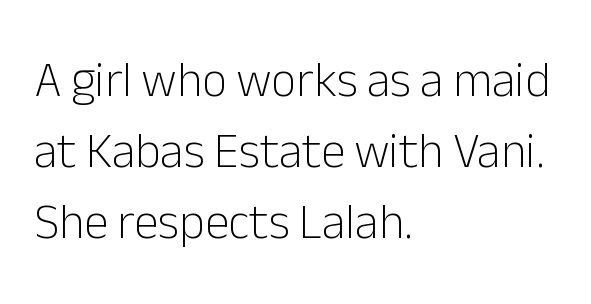
{"serif": "no", "italic": "no", "bold": "no", "weight": "light", "width": "normal", "stroke_contrast": "low", "x_height": "medium", "monospaced": "no", "underline": "no", "align": "left", "line_spacing": "normal", "line_spacing_ratio": 1.45, "letter_spacing": "normal", "letter_spacing_em": 0.0, "glyph_px": 49}
